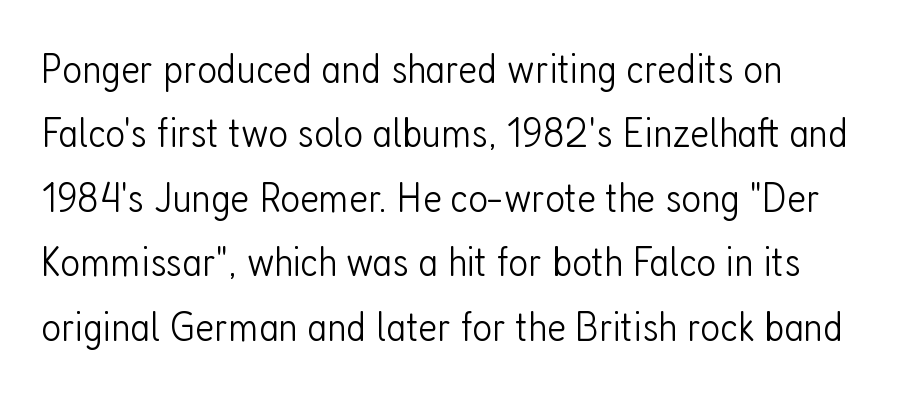
{"serif": "no", "italic": "no", "bold": "no", "weight": "light", "width": "condensed", "stroke_contrast": "low", "x_height": "medium", "monospaced": "no", "underline": "no", "align": "left", "line_spacing": "normal", "line_spacing_ratio": 1.5, "letter_spacing": "normal", "letter_spacing_em": 0.0, "glyph_px": 43}
